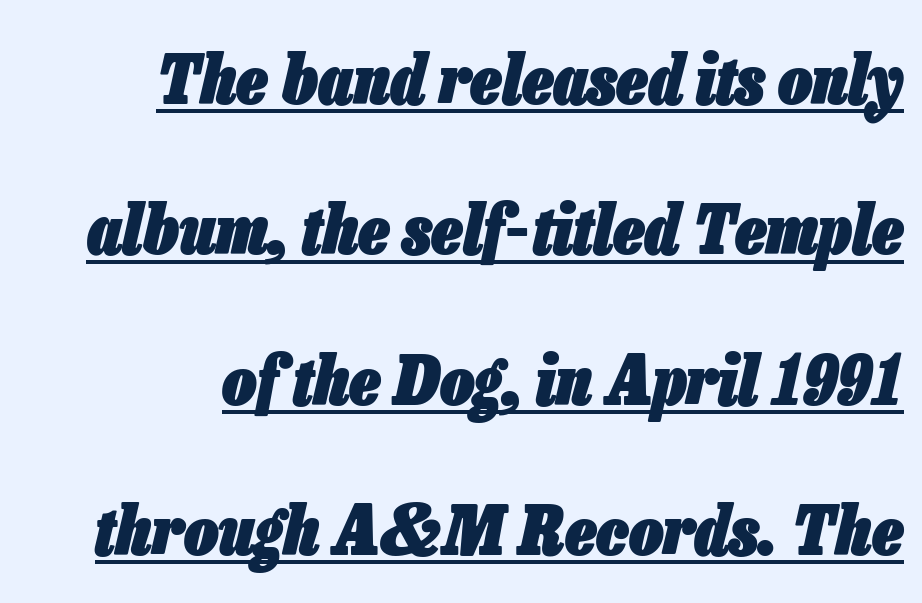
The image shows 68 px heavy, condensed type, italic (leaning right); set right-aligned, loose line spacing (2.21x), normal letter spacing, underlined; low stroke contrast and a medium x-height.
